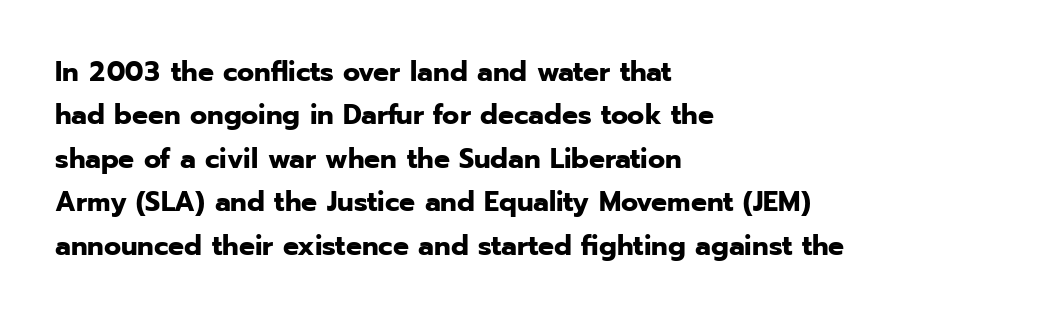
The image shows 28 px bold sans-serif type, upright; set left-aligned, normal line spacing (1.55x), normal letter spacing, not underlined; low stroke contrast and a medium x-height.
